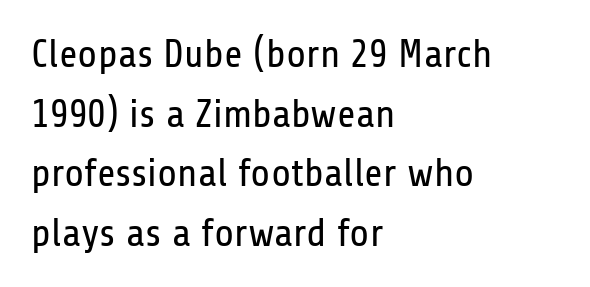
The image shows 40 px regular-weight, condensed sans-serif type, upright; set left-aligned, normal line spacing (1.49x), normal letter spacing, not underlined; low stroke contrast and a medium x-height.
